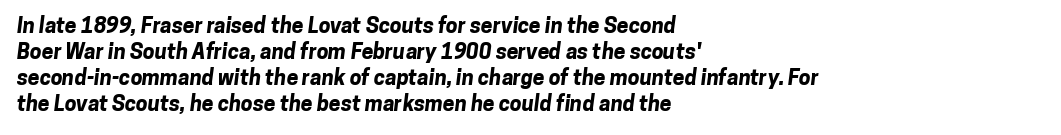
{"bold": "yes", "underline": "no", "align": "left", "line_spacing_ratio": 1.24, "letter_spacing": "normal", "letter_spacing_em": 0.0, "glyph_px": 21}
